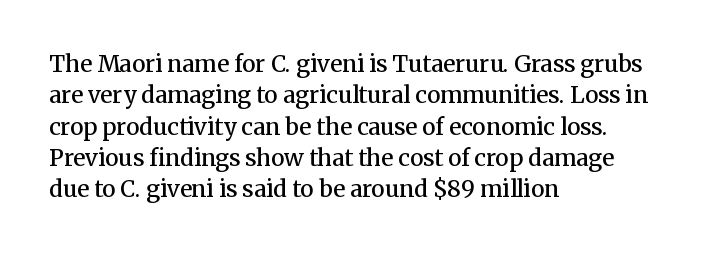
{"italic": "no", "bold": "semi", "underline": "no", "align": "left", "line_spacing": "normal", "line_spacing_ratio": 1.36, "letter_spacing": "normal", "letter_spacing_em": 0.0, "glyph_px": 23}
